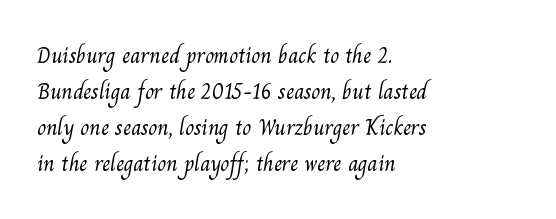
Q: Is the text bold? A: No.
Q: Is the text underlined? A: No.
Q: How is the paragraph aligned? A: Left-aligned.
Q: Is the spacing between letters normal or unusually wide? A: Normal.
Q: Is the spacing between lines tight, normal or loose? A: Normal.
